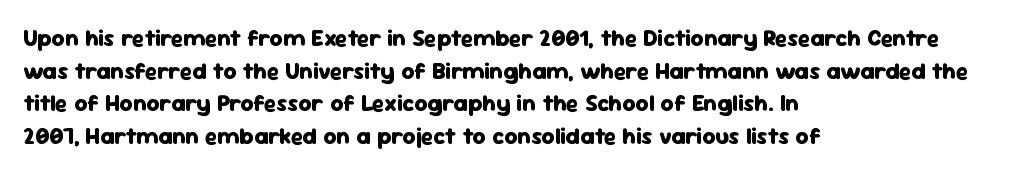
Q: Is the text bold? A: Yes.
Q: Is the text italic (slanted)? A: No, it is upright.
Q: Is the text underlined? A: No.
Q: How is the paragraph aligned? A: Left-aligned.
Q: Is the spacing between letters normal or unusually wide? A: Normal.
Q: Is the spacing between lines tight, normal or loose? A: Normal.
